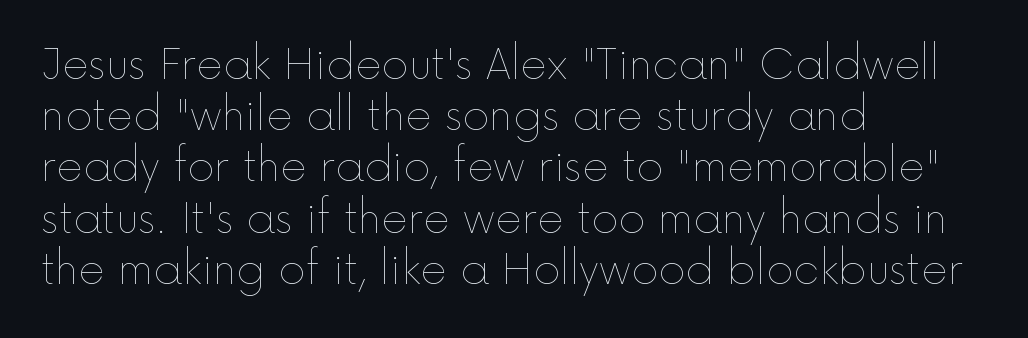
Q: Is the text bold? A: No.
Q: Is the text italic (slanted)? A: No, it is upright.
Q: Is the text underlined? A: No.
Q: How is the paragraph aligned? A: Left-aligned.
Q: Is the spacing between letters normal or unusually wide? A: Normal.
Q: Is the spacing between lines tight, normal or loose? A: Normal.
Q: Width (condensed, normal, or wide)? A: Normal.
Q: x-height? A: Medium.
Q: Monospaced? A: No.
